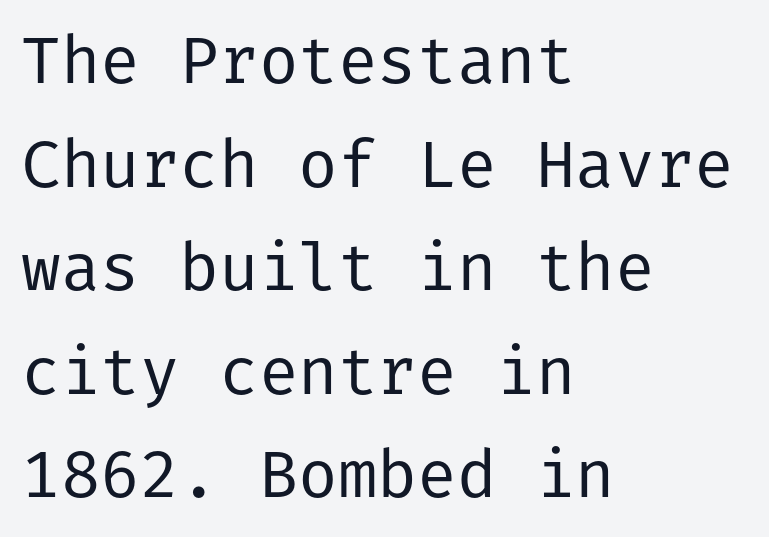
{"serif": "no", "italic": "no", "bold": "no", "weight": "regular", "width": "normal", "stroke_contrast": "low", "x_height": "medium", "underline": "no", "align": "left", "line_spacing": "normal", "line_spacing_ratio": 1.57, "letter_spacing": "normal", "letter_spacing_em": 0.0, "glyph_px": 66}
